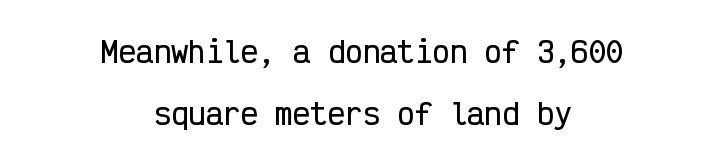
Q: Is the text italic (slanted)? A: No, it is upright.
Q: Is the typeface a serif or a sans-serif typeface? A: Sans-serif.
Q: Is the text underlined? A: No.
Q: How is the paragraph aligned? A: Centered.
Q: Is the spacing between letters normal or unusually wide? A: Normal.
Q: Is the spacing between lines tight, normal or loose? A: Loose.
Q: Width (condensed, normal, or wide)? A: Condensed.
Q: Stroke contrast? A: Low.
Q: x-height? A: Medium.
Q: Monospaced? A: Yes.
